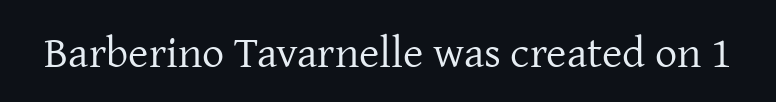
Q: Is the text bold? A: No.
Q: Is the text italic (slanted)? A: No, it is upright.
Q: Is the typeface a serif or a sans-serif typeface? A: Serif.
Q: Is the text underlined? A: No.
Q: Is the spacing between letters normal or unusually wide? A: Normal.
Q: Width (condensed, normal, or wide)? A: Normal.
Q: Stroke contrast? A: Low.
Q: x-height? A: Medium.
Q: Monospaced? A: No.
